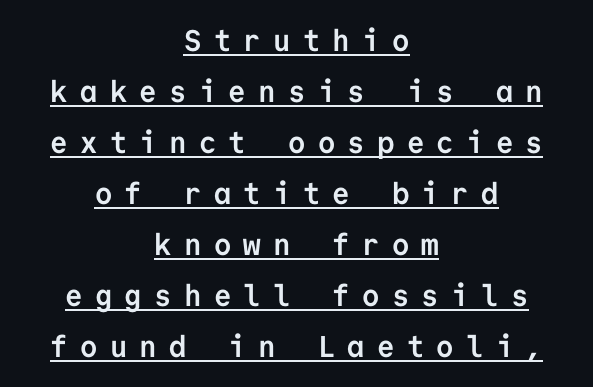
{"serif": "no", "italic": "no", "bold": "yes", "weight": "semibold", "width": "normal", "stroke_contrast": "low", "x_height": "medium", "monospaced": "yes", "underline": "yes", "align": "center", "line_spacing": "normal", "line_spacing_ratio": 1.7, "letter_spacing": "wide", "letter_spacing_em": 0.41, "glyph_px": 30}
